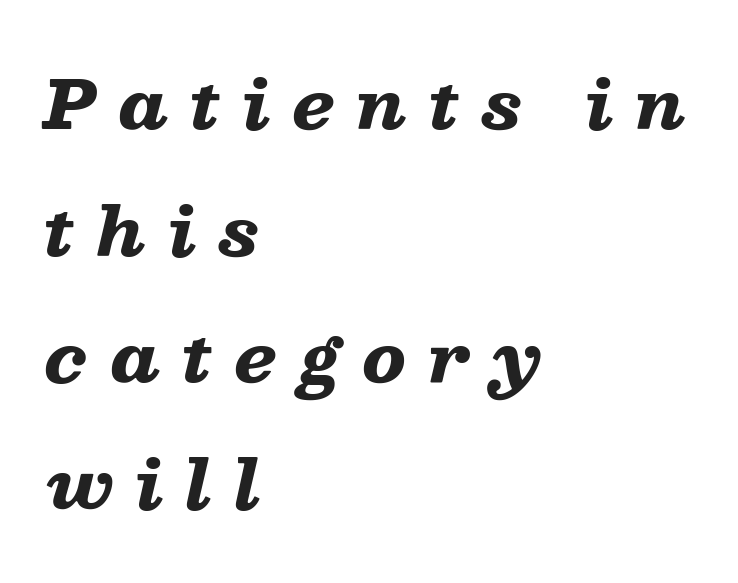
The image shows 67 px heavy, wide type, italic (leaning right); set left-aligned, line spacing 1.89x, unusually wide letter spacing (+0.33 em), not underlined; low stroke contrast and a medium x-height.
